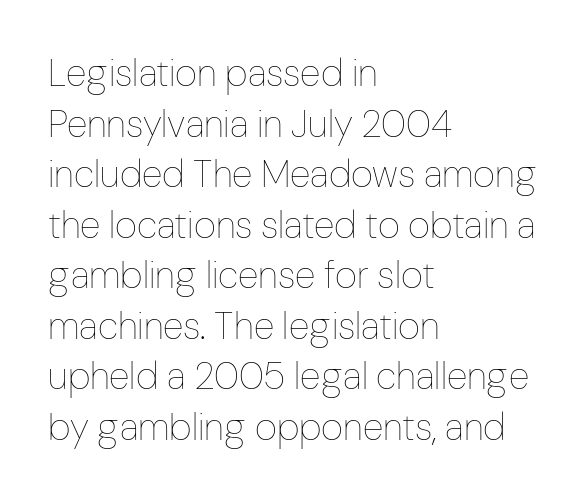
Q: Is the text bold? A: No.
Q: Is the text italic (slanted)? A: No, it is upright.
Q: Is the text underlined? A: No.
Q: How is the paragraph aligned? A: Left-aligned.
Q: Is the spacing between letters normal or unusually wide? A: Normal.
Q: Is the spacing between lines tight, normal or loose? A: Normal.
Q: Width (condensed, normal, or wide)? A: Condensed.
Q: Stroke contrast? A: Low.
Q: x-height? A: Medium.
Q: Monospaced? A: No.
